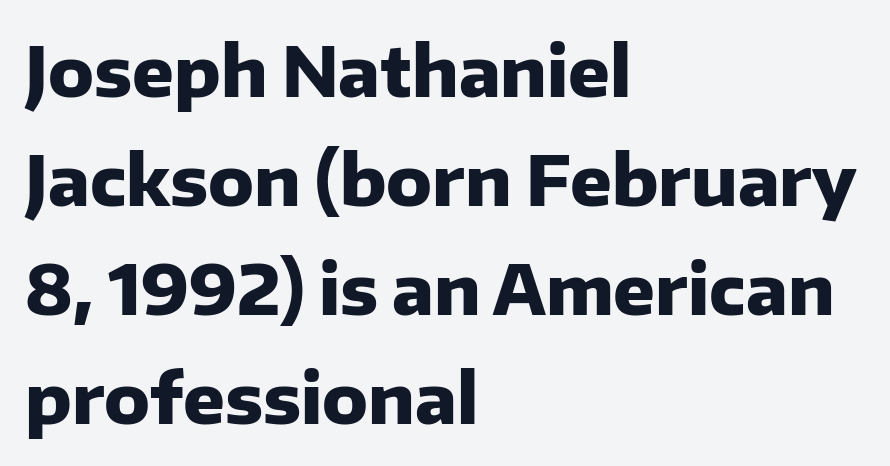
The image shows 69 px heavy sans-serif type, upright; set left-aligned, normal line spacing (1.58x), normal letter spacing, not underlined; low stroke contrast and a medium x-height.
